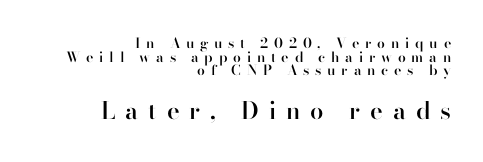
Q: Is the text bold? A: Semi-bold.
Q: Is the text italic (slanted)? A: No, it is upright.
Q: Is the text underlined? A: No.
Q: How is the paragraph aligned? A: Right-aligned.
Q: Is the spacing between letters normal or unusually wide? A: Unusually wide.
Q: Is the spacing between lines tight, normal or loose? A: Tight.
Q: Which block of text is set in a larger size, the first (top) or the second (bottom)? A: The second (bottom) one.
